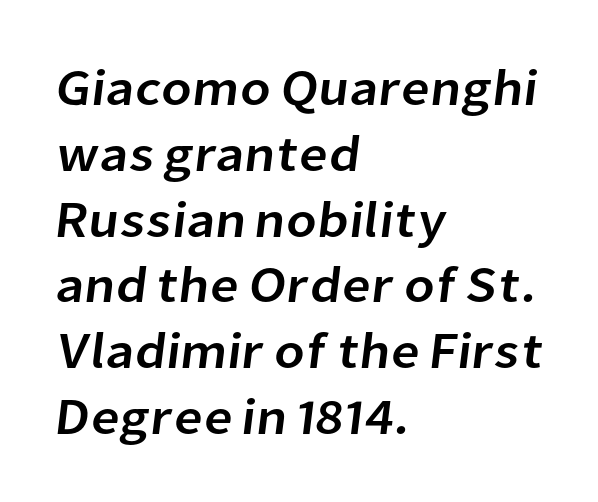
I'd call this a sans setting — the letters go barefoot. The passage is arranged the way most books set body copy — flush left. Looks like regular typesetting: each glyph gets only the width it needs. Check under the words: just untouched page.
